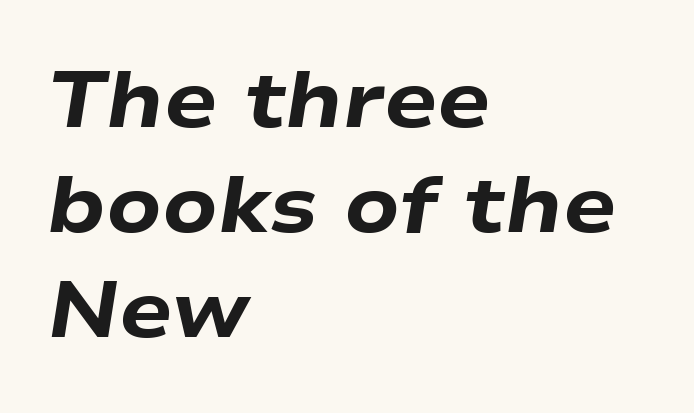
The typography opts for an oblique posture over an upright one. This sample keeps an unexceptional amount of space between lines. Varying glyph widths throughout — classic text-font behaviour. The area under the type is left untouched.
